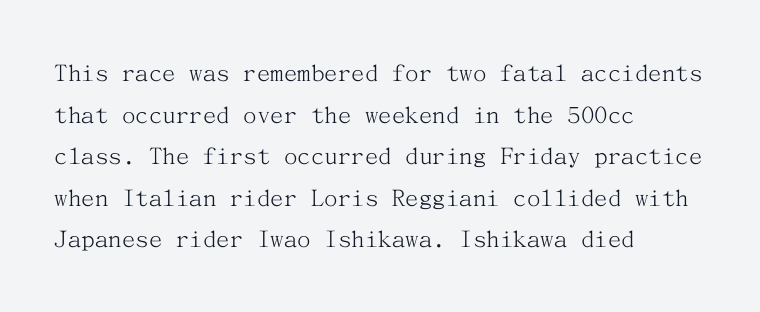
Q: Is the text bold? A: No.
Q: Is the text italic (slanted)? A: No, it is upright.
Q: Is the text underlined? A: No.
Q: How is the paragraph aligned? A: Left-aligned.
Q: Is the spacing between letters normal or unusually wide? A: Normal.
Q: Is the spacing between lines tight, normal or loose? A: Normal.
